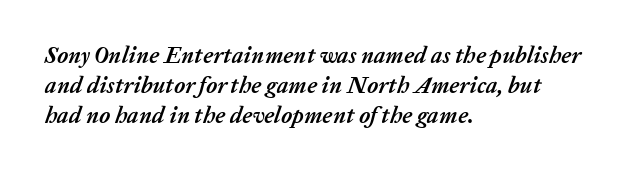
The image shows 23 px bold type, italic (leaning right); set left-aligned, normal line spacing (1.31x), normal letter spacing, not underlined.
